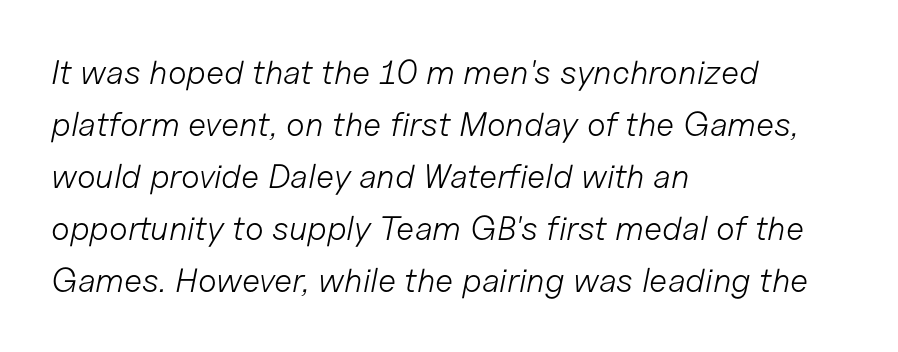
{"italic": "yes", "lean": "right", "slant_degrees": 11, "bold": "no", "weight": "light", "width": "normal", "stroke_contrast": "low", "x_height": "medium", "monospaced": "no", "underline": "no", "align": "left", "line_spacing": "normal", "line_spacing_ratio": 1.53, "letter_spacing": "normal", "letter_spacing_em": 0.0, "glyph_px": 34}
